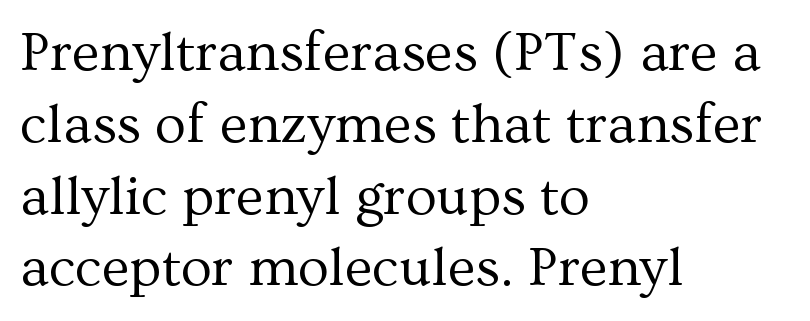
The image shows 57 px regular-weight serif type, upright; set left-aligned, normal line spacing (1.26x), normal letter spacing, not underlined; medium stroke contrast and a medium x-height.
